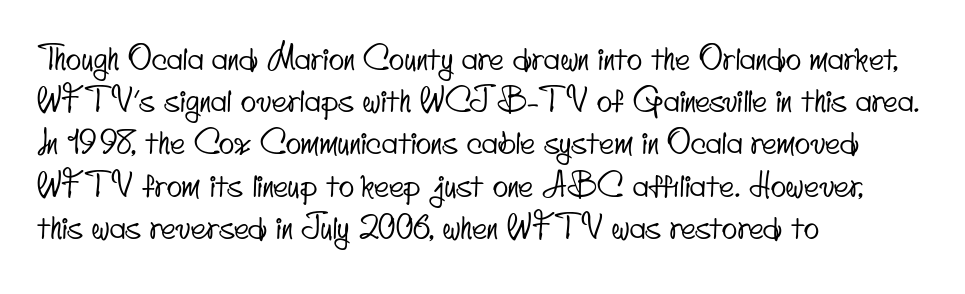
Each row of text sits above clean, open space. In terms of letterspacing, this is plain default setting. Look at the bottom of the vertical strokes: they stop flat, with no serifs. One glance says typical: line gaps are just what's usual. The letters advance in unequal steps, a hallmark of proportional type.
